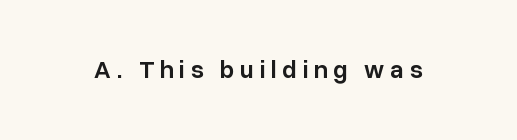
The face used here is a semibold: visibly heavier than regular, lighter than bold. Words float on clear page, feet unadorned. Unlike italic type, these characters show no tilt at all. Honestly, the letter spacing is so wide it's the main thing you notice.
